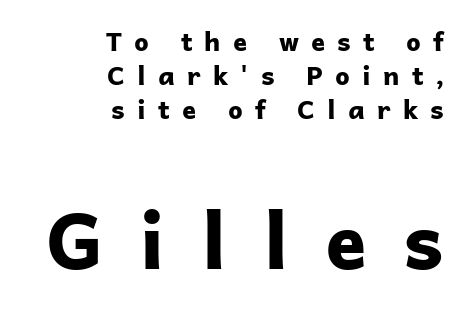
Q: Is the text bold? A: Yes.
Q: Is the text italic (slanted)? A: No, it is upright.
Q: Is the typeface a serif or a sans-serif typeface? A: Sans-serif.
Q: Is the text underlined? A: No.
Q: How is the paragraph aligned? A: Right-aligned.
Q: Is the spacing between letters normal or unusually wide? A: Unusually wide.
Q: Is the spacing between lines tight, normal or loose? A: Normal.
Q: Which block of text is set in a larger size, the first (top) or the second (bottom)? A: The second (bottom) one.
Q: Width (condensed, normal, or wide)? A: Normal.
Q: Stroke contrast? A: Low.
Q: x-height? A: Medium.
Q: Monospaced? A: No.
